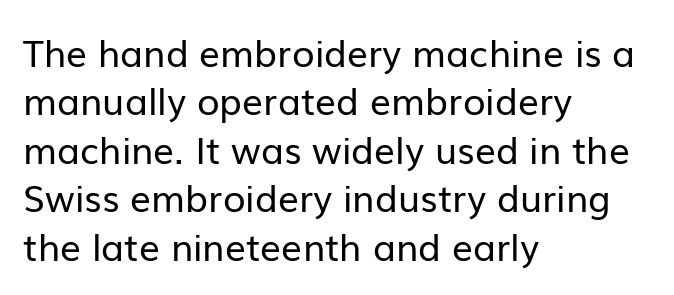
The lines in this sample share a left origin and differ only in where they stop. Does extra space separate the letters? No, they use regular spacing. Any mark beneath the type? The region is blank. Looks like regular typesetting: each glyph gets only the width it needs.
